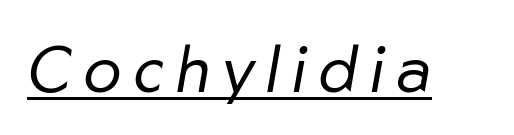
The passage shown leans; its letterforms are oblique. Proportional: the letters do not fall into vertical columns. Vertical stems look standard width or narrower in stroke. Does a line run under the words? Yes, clearly.
